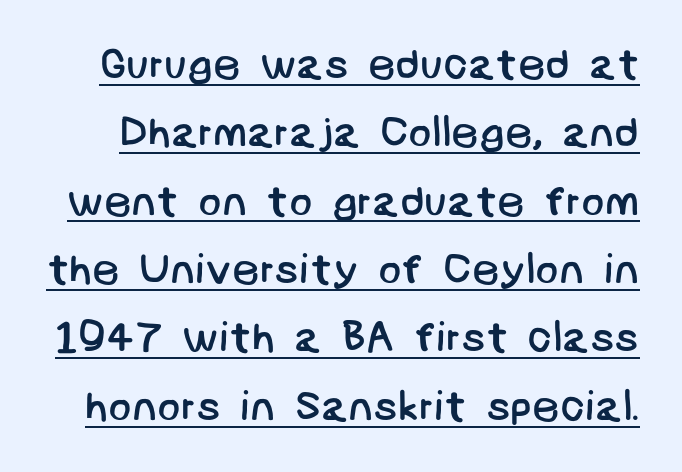
The weight would be labelled regular, book, light, or lighter still. Look at the tracking — it's just the regular setting, nothing added. The glyphs in this specimen are sans serif. How would I describe the line gaps? Plain and ordinary.
